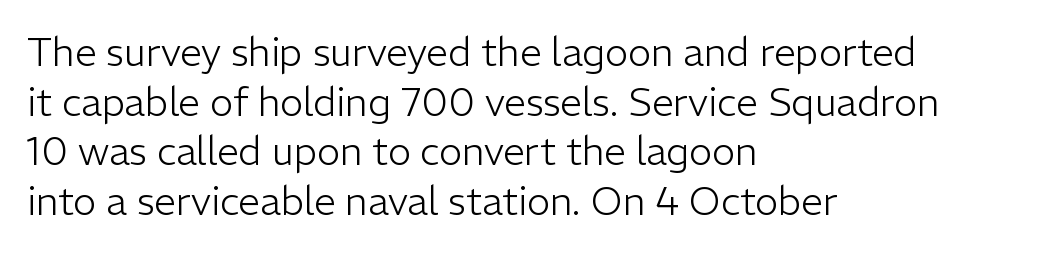
The image shows 39 px light sans-serif type, upright; set left-aligned, normal line spacing (1.27x), normal letter spacing, not underlined; low stroke contrast and a medium x-height.
